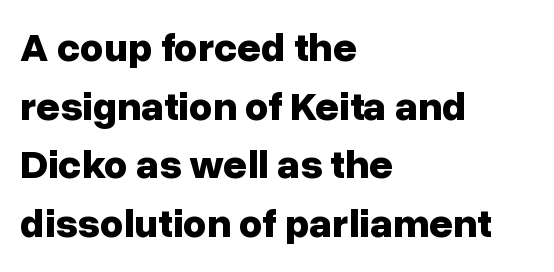
The image shows 41 px bold sans-serif type, upright; set left-aligned, normal line spacing (1.43x), normal letter spacing, not underlined; low stroke contrast and a medium x-height.
